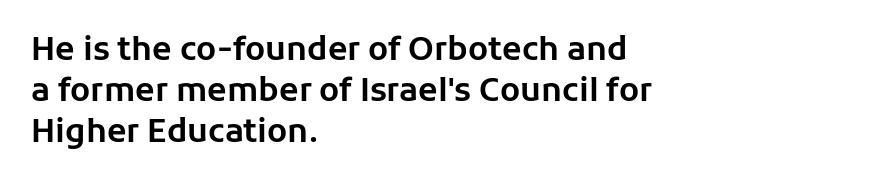
Q: Is the text italic (slanted)? A: No, it is upright.
Q: Is the typeface a serif or a sans-serif typeface? A: Sans-serif.
Q: Is the text underlined? A: No.
Q: How is the paragraph aligned? A: Left-aligned.
Q: Is the spacing between letters normal or unusually wide? A: Normal.
Q: Is the spacing between lines tight, normal or loose? A: Normal.
Q: Width (condensed, normal, or wide)? A: Normal.
Q: Stroke contrast? A: Low.
Q: x-height? A: Medium.
Q: Monospaced? A: No.
